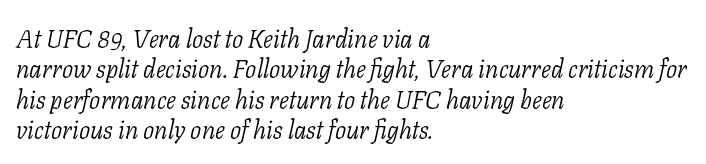
The image shows 25 px text type, italic (leaning right); set left-aligned, line spacing 1.22x, normal letter spacing, not underlined.
